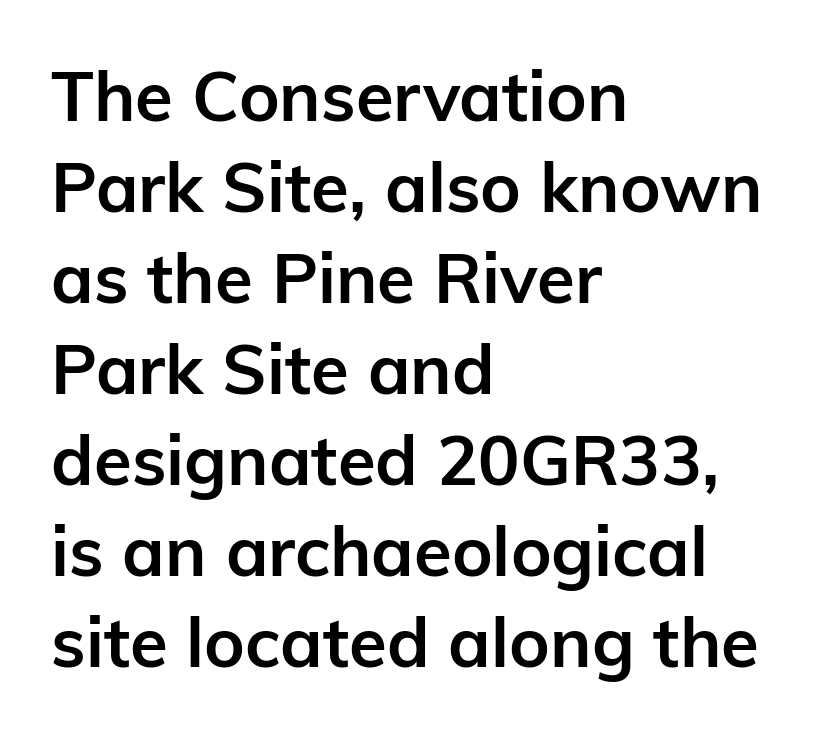
It's the straight-up-and-down kind of type. Each glyph is drawn with heavy, bold strokes. A normal amount of white space separates one row of letters from the next. Examine the stroke ends and you'll find no serifs. No extra tracking has been applied to these lines.
